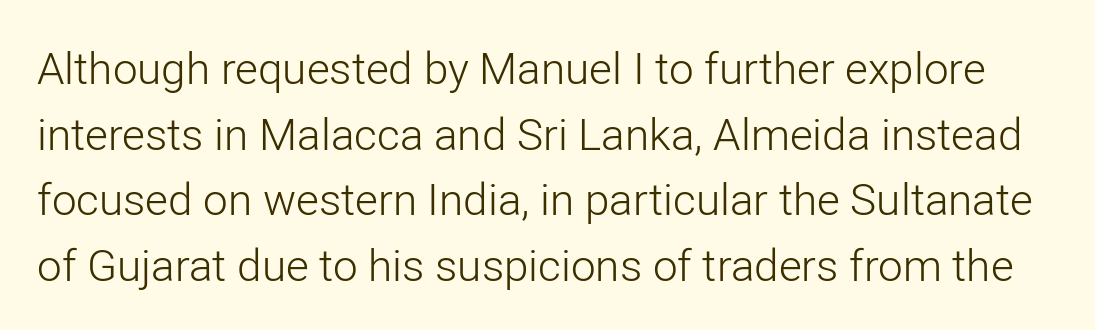
Descenders hang freely into open space. Style check: upright. This sample has the flowing, uneven cadence of proportional lettering. Observe the absence of serifs on each vertical stroke in this sample.
